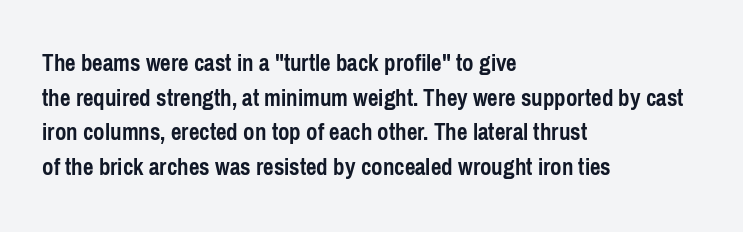
Q: Is the text bold? A: Yes.
Q: Is the text italic (slanted)? A: No, it is upright.
Q: Is the text underlined? A: No.
Q: How is the paragraph aligned? A: Left-aligned.
Q: Is the spacing between letters normal or unusually wide? A: Normal.
Q: Is the spacing between lines tight, normal or loose? A: Normal.
